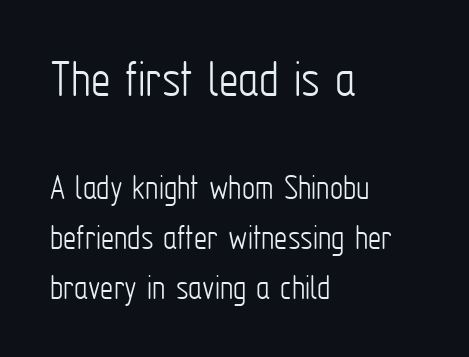
{"serif": "no", "italic": "no", "bold": "no", "weight": "light", "width": "condensed", "stroke_contrast": "low", "x_height": "medium", "monospaced": "no", "underline": "no", "align": "left", "line_spacing": "normal", "line_spacing_ratio": 1.35, "letter_spacing": "normal", "letter_spacing_em": 0.0, "larger_block": "first", "size_ratio": 1.49, "glyph_px": 55}
